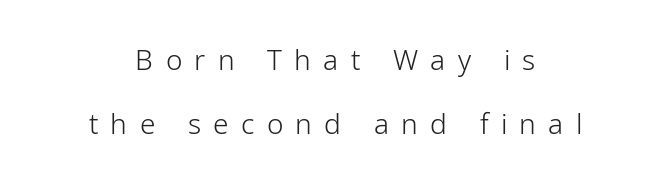
Q: Is the text bold? A: No.
Q: Is the text italic (slanted)? A: No, it is upright.
Q: Is the typeface a serif or a sans-serif typeface? A: Sans-serif.
Q: Is the text underlined? A: No.
Q: How is the paragraph aligned? A: Centered.
Q: Is the spacing between letters normal or unusually wide? A: Unusually wide.
Q: Is the spacing between lines tight, normal or loose? A: Loose.
Q: Width (condensed, normal, or wide)? A: Condensed.
Q: Stroke contrast? A: Low.
Q: x-height? A: Medium.
Q: Monospaced? A: No.
